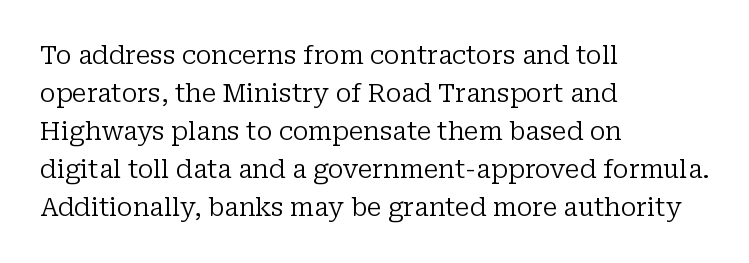
The font's upright variant was chosen for this text. The specimen omits any rule beneath the text block's lines. All the whitespace from short lines collects on the right. Tracking here is standard; glyphs follow each other at the usual distance.
